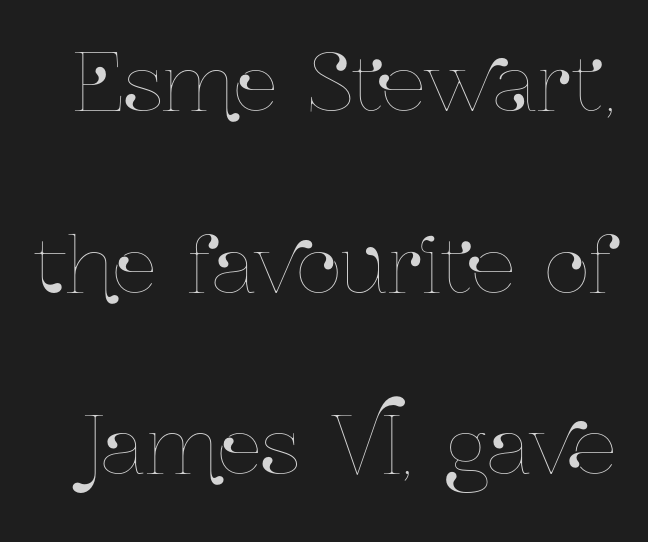
The image shows 78 px condensed type, upright; set loose line spacing (2.33x), normal letter spacing, not underlined; low stroke contrast and a medium x-height.
